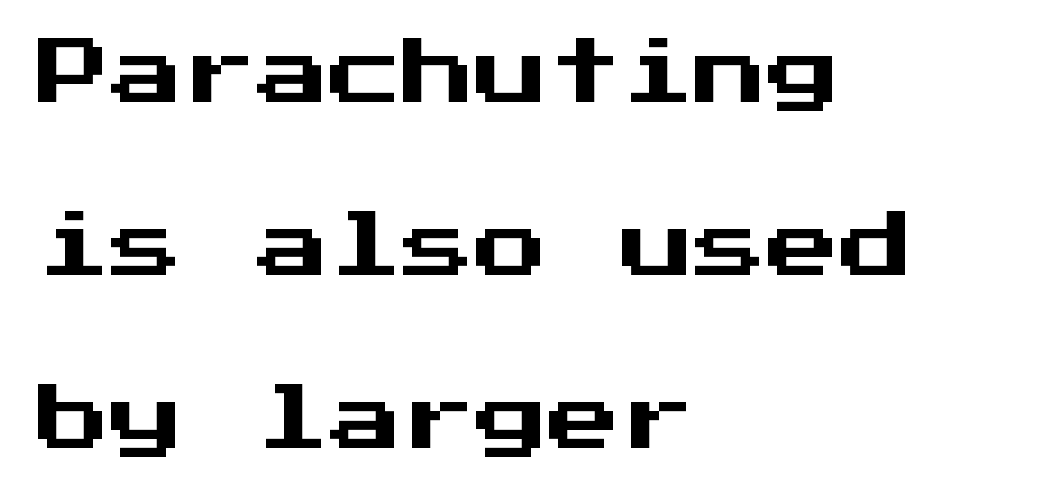
Descender tails drop into unmarked territory. This sample uses an upright cut, with every glyph sitting square on the baseline. The rendering uses typewriter-style spacing with identical character cells. Does the type have serifs? No, each stem ends abruptly.
